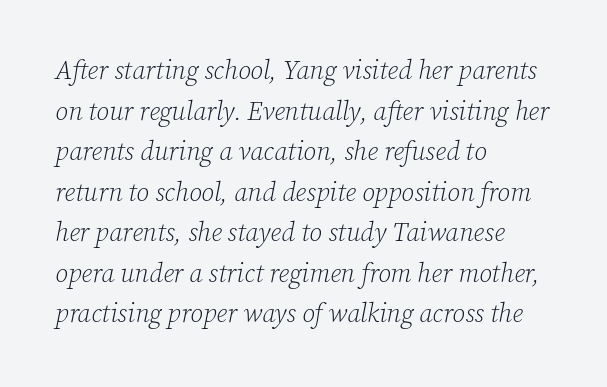
The lines in this sample share a left origin and differ only in where they stop. Just letters on the line, the space beneath them empty. This reads as an unemphasized weight, regular at the heaviest. This block has exactly the height ordinary leading produces.
